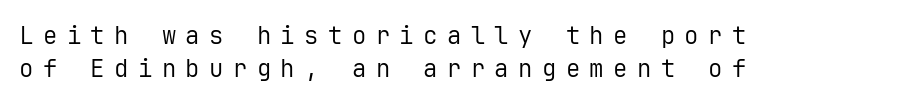
Line starts are locked; line ends wander. Only glyphs here, with clear space below each row. Tall strokes in this sample are plumb rather than angled. Heaviness? Minimal to ordinary, like unemphasized prose.
